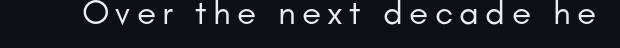
The image shows 35 px regular-weight sans-serif type, upright; set not underlined; low stroke contrast and a small x-height.
